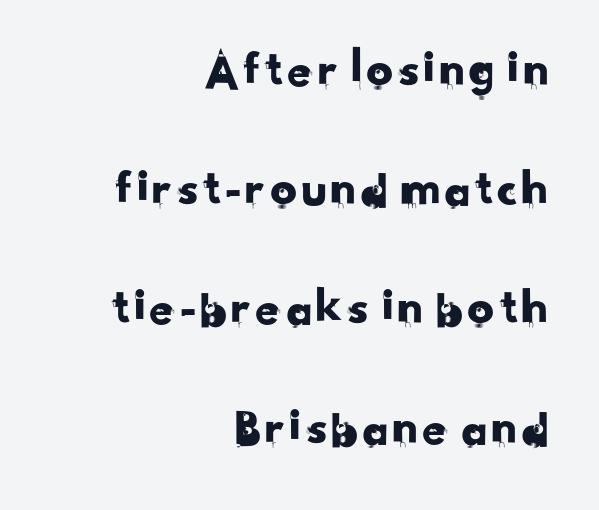
The image shows 53 px sans-serif type; set right-aligned, loose line spacing (2.25x), normal letter spacing, not underlined; low stroke contrast and a small x-height.
